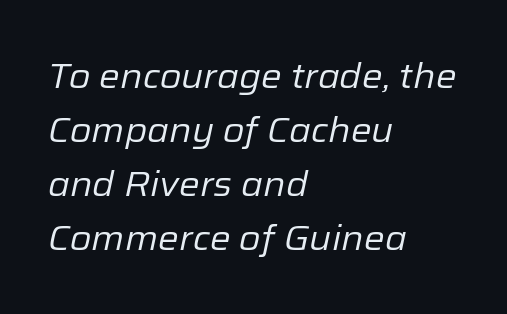
{"italic": "yes", "lean": "right", "slant_degrees": 12, "bold": "no", "weight": "regular", "width": "normal", "stroke_contrast": "low", "x_height": "medium", "monospaced": "no", "underline": "no", "align": "left", "line_spacing": "normal", "line_spacing_ratio": 1.54, "letter_spacing": "normal", "letter_spacing_em": 0.0, "glyph_px": 35}
